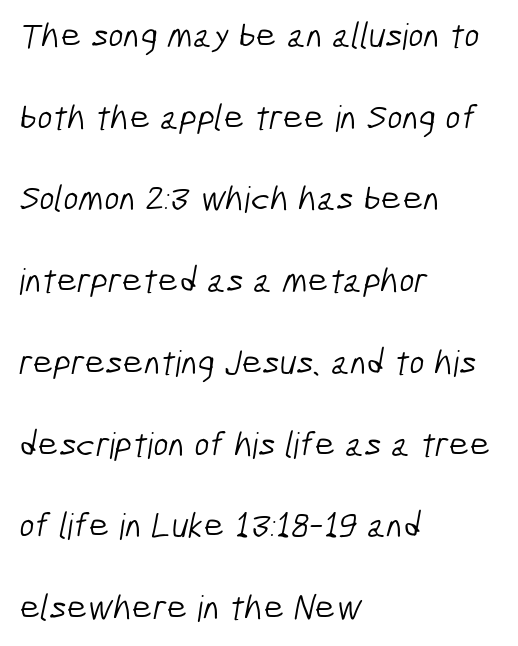
Teacher's note: observe the even left margin — that is flush-left alignment. Beneath every word, the page is bare. Caption: standard tracking, unaltered. The passage shown stacks its lines with a broad gap. Each letter keeps its own natural width here, so spacing adapts to shape.
